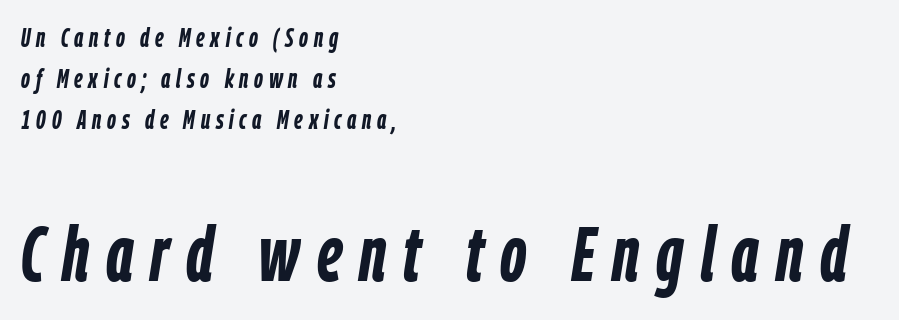
{"italic": "yes", "lean": "right", "slant_degrees": 9, "bold": "yes", "weight": "semibold", "width": "condensed", "stroke_contrast": "low", "x_height": "medium", "monospaced": "no", "underline": "no", "align": "left", "line_spacing": "normal", "line_spacing_ratio": 1.58, "letter_spacing": "wide", "letter_spacing_em": 0.22, "larger_block": "second", "size_ratio": 2.96, "glyph_px": 77}
